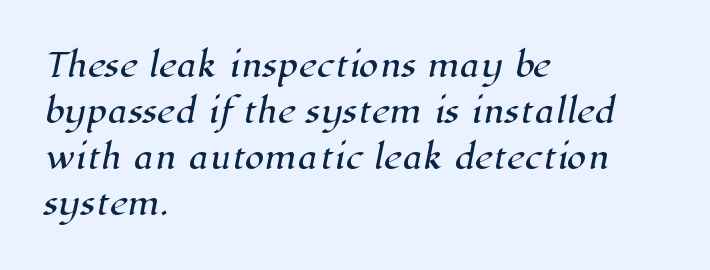
The image shows 32 px serif type; set left-aligned, normal line spacing (1.44x), normal letter spacing, not underlined; high stroke contrast and a medium x-height.
